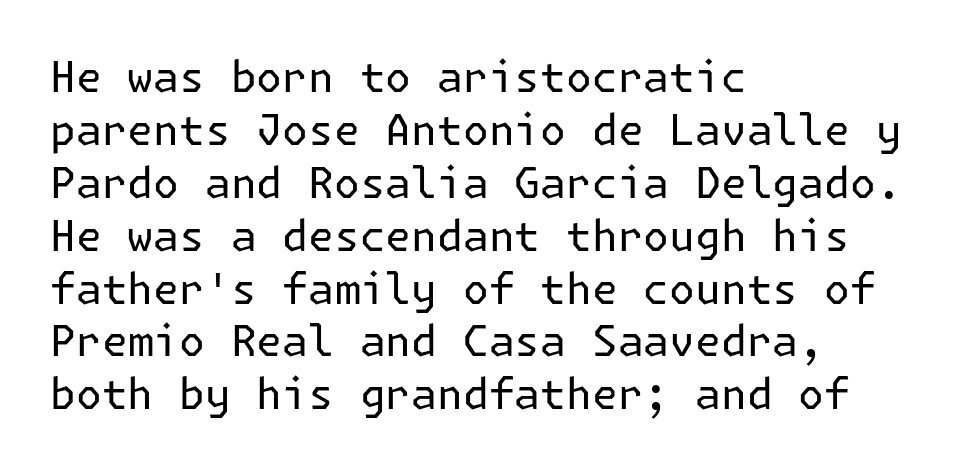
Q: Is the text bold? A: No.
Q: Is the text italic (slanted)? A: No, it is upright.
Q: Is the typeface a serif or a sans-serif typeface? A: Sans-serif.
Q: Is the text underlined? A: No.
Q: How is the paragraph aligned? A: Left-aligned.
Q: Is the spacing between letters normal or unusually wide? A: Normal.
Q: Width (condensed, normal, or wide)? A: Normal.
Q: Stroke contrast? A: Low.
Q: x-height? A: Medium.
